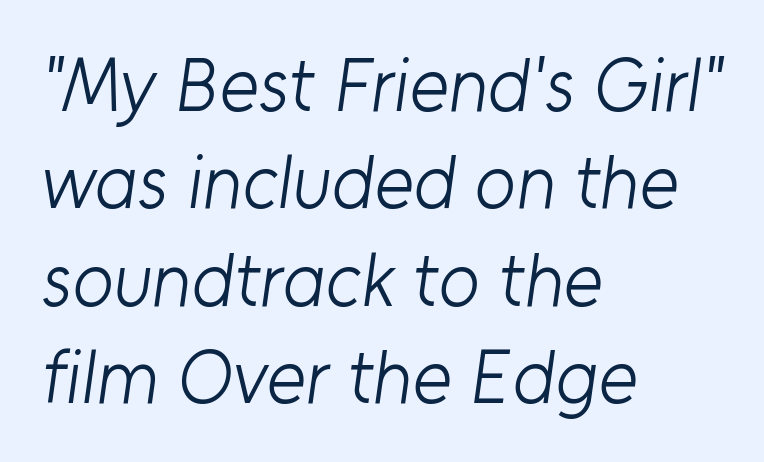
Q: Is the text bold? A: No.
Q: Is the typeface a serif or a sans-serif typeface? A: Sans-serif.
Q: Is the text underlined? A: No.
Q: How is the paragraph aligned? A: Left-aligned.
Q: Is the spacing between letters normal or unusually wide? A: Normal.
Q: Is the spacing between lines tight, normal or loose? A: Normal.
Q: Width (condensed, normal, or wide)? A: Normal.
Q: Stroke contrast? A: Low.
Q: x-height? A: Medium.
Q: Monospaced? A: No.
